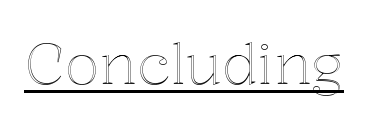
Q: Is the text italic (slanted)? A: No, it is upright.
Q: Is the text underlined? A: Yes.
Q: Is the spacing between letters normal or unusually wide? A: Normal.
Q: Width (condensed, normal, or wide)? A: Normal.
Q: x-height? A: Medium.
Q: Monospaced? A: No.
